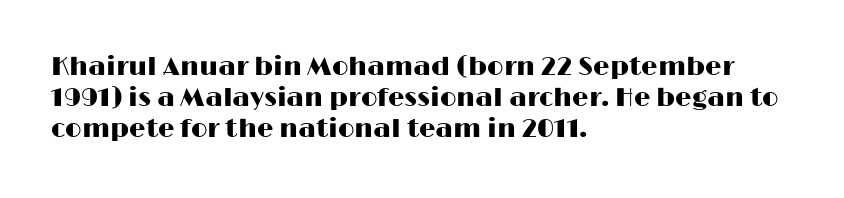
{"italic": "no", "underline": "no", "align": "left", "line_spacing_ratio": 1.2, "letter_spacing": "normal", "letter_spacing_em": 0.0, "glyph_px": 26}
